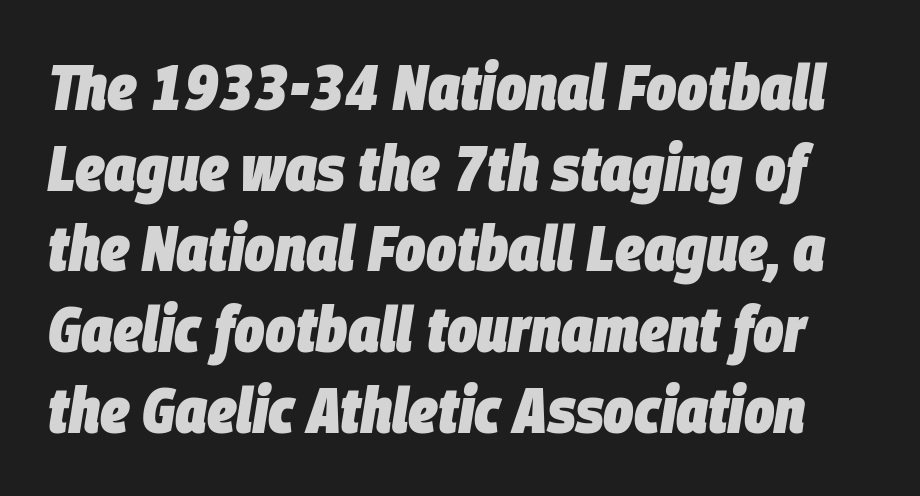
{"italic": "yes", "lean": "right", "slant_degrees": 9, "bold": "yes", "weight": "heavy", "width": "condensed", "stroke_contrast": "low", "x_height": "large", "monospaced": "no", "underline": "no", "line_spacing": "normal", "line_spacing_ratio": 1.26, "letter_spacing": "normal", "letter_spacing_em": 0.0, "glyph_px": 64}
